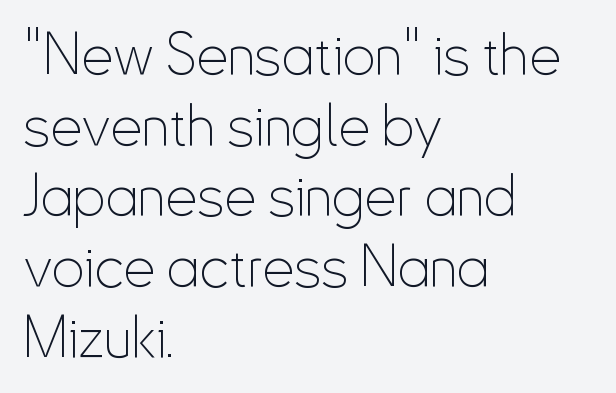
{"serif": "no", "italic": "no", "bold": "no", "weight": "thin", "width": "condensed", "stroke_contrast": "low", "x_height": "small", "monospaced": "no", "underline": "no", "align": "left", "line_spacing_ratio": 1.24, "letter_spacing": "normal", "letter_spacing_em": 0.0, "glyph_px": 57}
